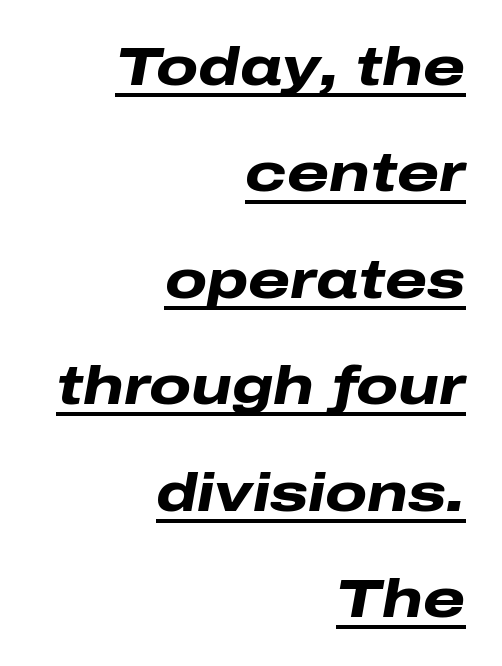
What's the leading like? Stretched, with rows far apart. Horizontal alignment here is rightward, an uncommon choice for prose. Is the type bold? Yes — the strokes are clearly thick and heavy. Note the varied advance widths — an 'i' is clearly narrower than an 'm'. Check the space under the baseline: a stroke is drawn there. This rendering leaves character spacing at its baseline value.
